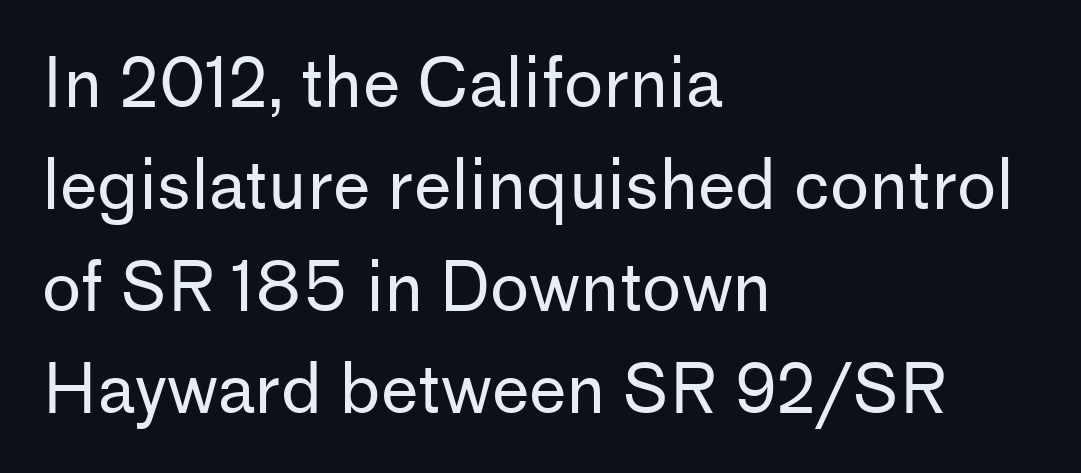
The image shows 67 px regular-weight sans-serif type, upright; set left-aligned, normal line spacing (1.52x), normal letter spacing, not underlined; low stroke contrast and a medium x-height.
